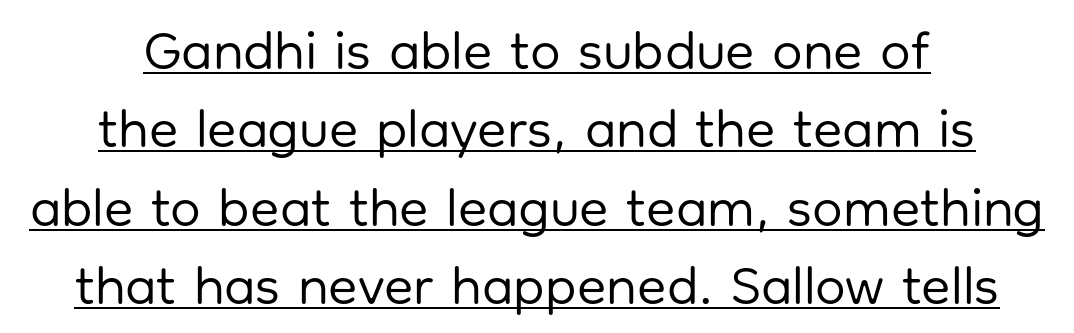
Bold? No — there's no thickening of the strokes. The typesetter chose a symmetrical, centered arrangement here. Every word sits above its own underline. This rendering employs a face without finishing strokes, i.e., a sans-serif. The gaps between neighbouring characters are ordinary and unremarkable. This is the regular roman posture of the typeface.
